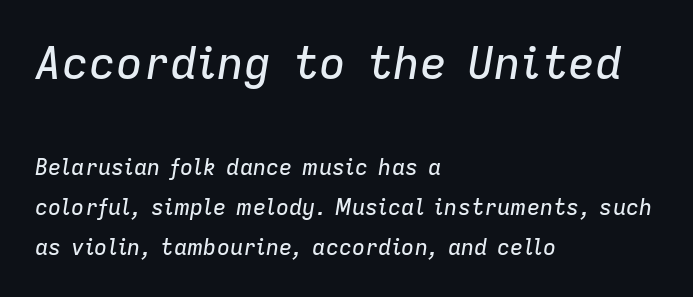
Q: Is the text italic (slanted)? A: Yes, it leans right by about 9 degrees.
Q: Is the text underlined? A: No.
Q: How is the paragraph aligned? A: Left-aligned.
Q: Is the spacing between letters normal or unusually wide? A: Normal.
Q: Which block of text is set in a larger size, the first (top) or the second (bottom)? A: The first (top) one.
Q: Width (condensed, normal, or wide)? A: Normal.
Q: Stroke contrast? A: Low.
Q: x-height? A: Medium.
Q: Monospaced? A: No.
